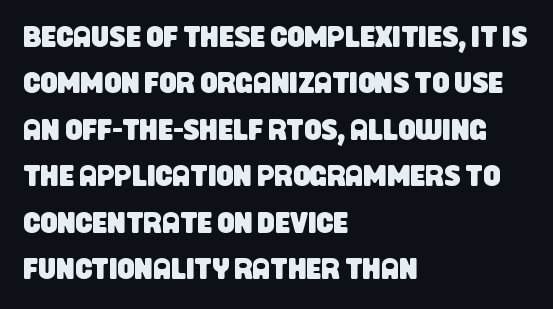
{"serif": "no", "width": "condensed", "stroke_contrast": "low", "x_height": "large", "monospaced": "no", "underline": "no", "align": "left", "line_spacing": "normal", "line_spacing_ratio": 1.55, "letter_spacing": "normal", "letter_spacing_em": 0.0, "glyph_px": 30}
